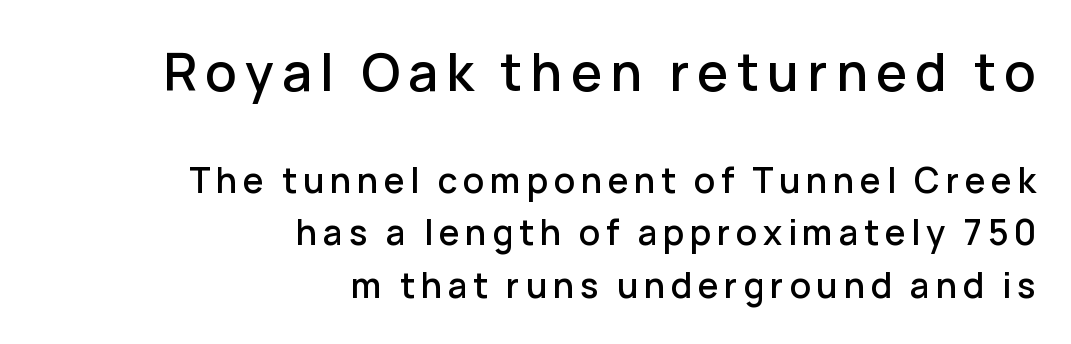
{"serif": "no", "italic": "no", "width": "normal", "stroke_contrast": "low", "x_height": "medium", "monospaced": "no", "underline": "no", "align": "right", "line_spacing": "normal", "line_spacing_ratio": 1.5, "larger_block": "first", "size_ratio": 1.49, "glyph_px": 52}
